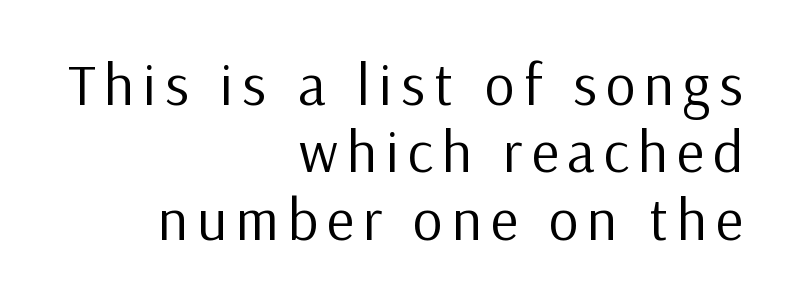
This sample has the flowing, uneven cadence of proportional lettering. The words here are not underlined. The designer went with a sans here, leaving each stem footless. In terms of posture, this sample is upright.
